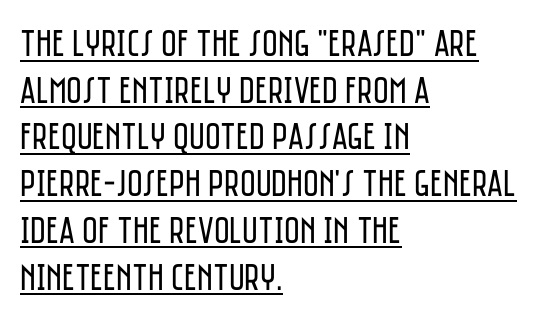
Q: Is the text bold? A: No.
Q: Is the text italic (slanted)? A: No, it is upright.
Q: Is the typeface a serif or a sans-serif typeface? A: Sans-serif.
Q: Is the text underlined? A: Yes.
Q: How is the paragraph aligned? A: Left-aligned.
Q: Is the spacing between letters normal or unusually wide? A: Normal.
Q: Width (condensed, normal, or wide)? A: Condensed.
Q: Stroke contrast? A: Low.
Q: x-height? A: Large.
Q: Monospaced? A: No.
